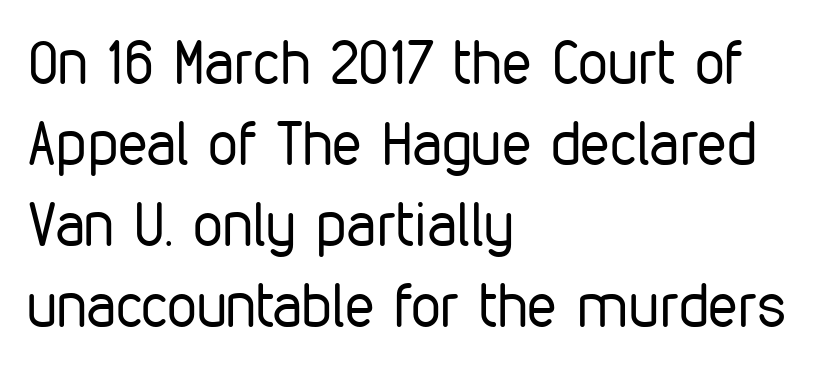
{"serif": "no", "italic": "no", "bold": "no", "weight": "regular", "width": "condensed", "stroke_contrast": "low", "x_height": "medium", "monospaced": "no", "underline": "no", "align": "left", "line_spacing": "normal", "line_spacing_ratio": 1.35, "letter_spacing": "normal", "letter_spacing_em": 0.0, "glyph_px": 60}
